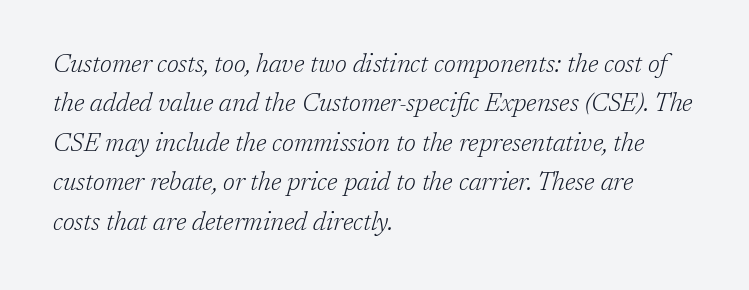
Q: Is the text bold? A: No.
Q: Is the text italic (slanted)? A: Yes, it leans right by about 17 degrees.
Q: Is the text underlined? A: No.
Q: How is the paragraph aligned? A: Left-aligned.
Q: Is the spacing between letters normal or unusually wide? A: Normal.
Q: Is the spacing between lines tight, normal or loose? A: Normal.
